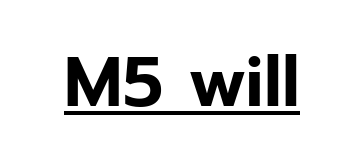
Here the designer chose a conventional face with non-uniform glyph widths. The characters display no serif detailing; their extremities are plain. Characters remain perfectly vertical along every line. There is no visible air inserted between adjacent glyphs. Like a heading marked for emphasis, these lines bear an underscore.
